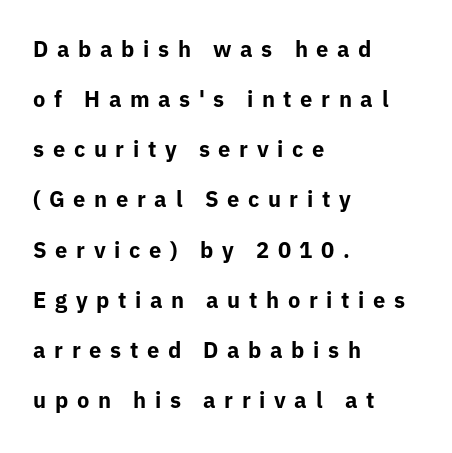
Q: Is the text bold? A: Yes.
Q: Is the text italic (slanted)? A: No, it is upright.
Q: Is the text underlined? A: No.
Q: How is the paragraph aligned? A: Left-aligned.
Q: Is the spacing between letters normal or unusually wide? A: Unusually wide.
Q: Is the spacing between lines tight, normal or loose? A: Loose.
